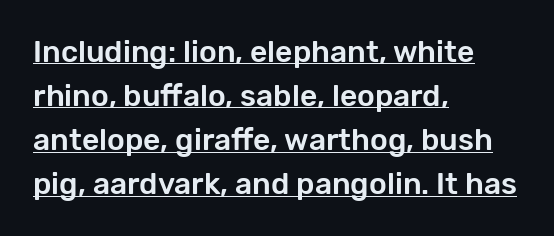
The image shows 30 px sans-serif type, upright; set left-aligned, normal line spacing (1.47x), normal letter spacing, underlined; low stroke contrast and a medium x-height.
